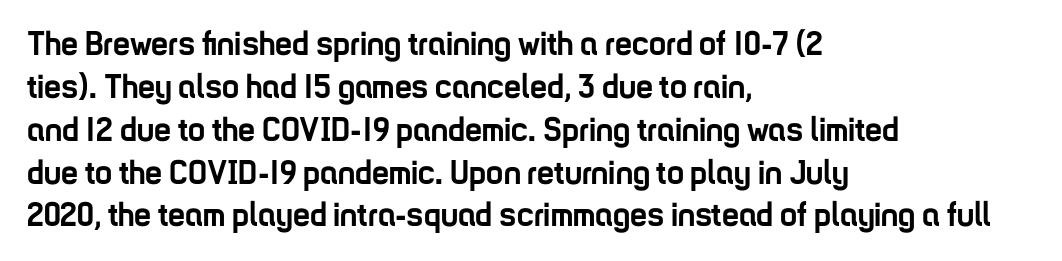
Every row of glyphs begins at an identical x-position on the left. Nothing unusual about the tracking: characters are spaced as the font intends. The baseline area is clear. Reading down the column, the eye jumps a familiar distance to each next line.
